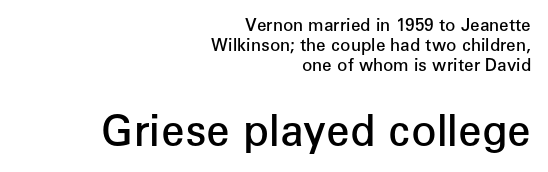
The area under the type is left untouched. The face used here is proportionally spaced, like ordinary book or web type. This is moderately heavy type, rendered in semibold. Small over large — that's the arrangement of the two blocks here.
